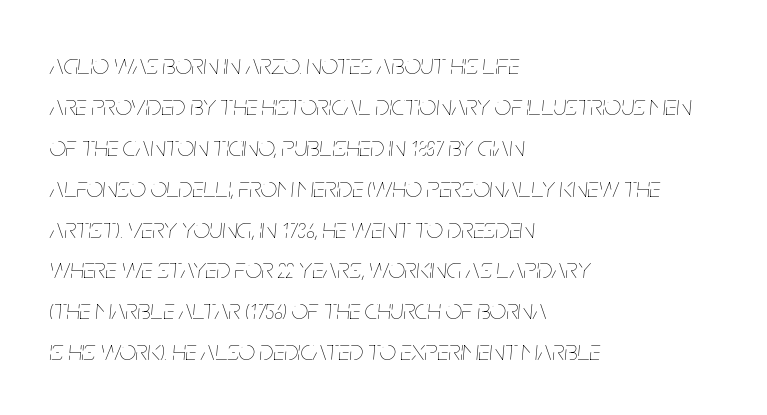
The image shows 29 px thin, condensed type, italic (leaning right); set left-aligned, normal line spacing (1.41x), normal letter spacing, not underlined; low stroke contrast and a large x-height.
